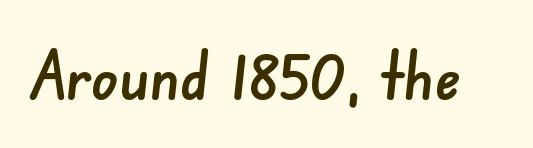
Q: Is the typeface a serif or a sans-serif typeface? A: Sans-serif.
Q: Is the text underlined? A: No.
Q: Is the spacing between letters normal or unusually wide? A: Normal.
Q: Width (condensed, normal, or wide)? A: Normal.
Q: Stroke contrast? A: Low.
Q: x-height? A: Small.
Q: Monospaced? A: No.
